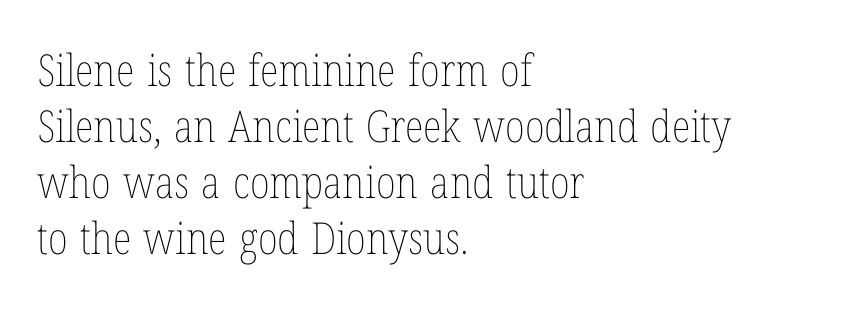
{"italic": "no", "bold": "no", "weight": "thin", "width": "condensed", "stroke_contrast": "low", "x_height": "medium", "monospaced": "no", "underline": "no", "align": "left", "line_spacing": "normal", "line_spacing_ratio": 1.27, "letter_spacing": "normal", "letter_spacing_em": 0.0, "glyph_px": 44}
